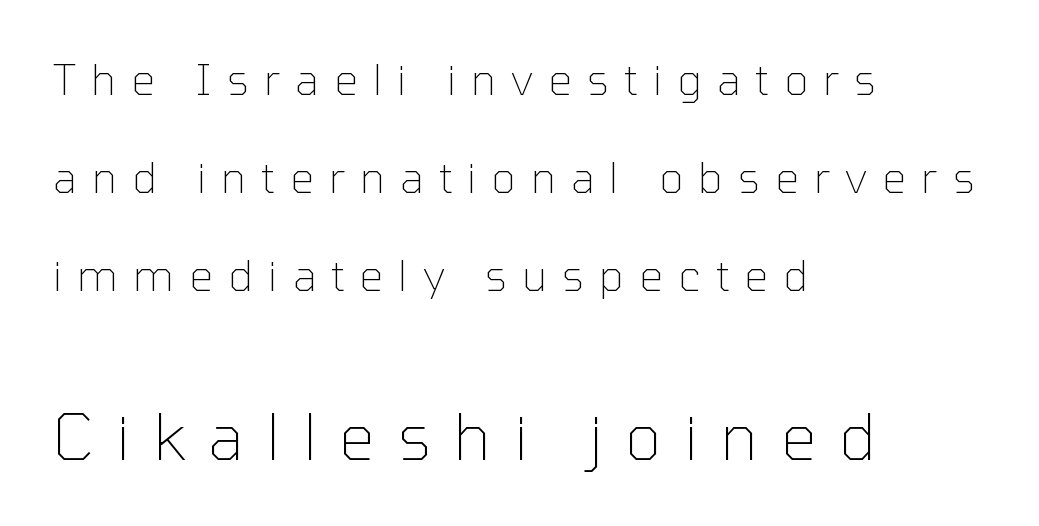
Q: Is the text bold? A: No.
Q: Is the text italic (slanted)? A: No, it is upright.
Q: Is the typeface a serif or a sans-serif typeface? A: Sans-serif.
Q: Is the text underlined? A: No.
Q: How is the paragraph aligned? A: Left-aligned.
Q: Is the spacing between letters normal or unusually wide? A: Unusually wide.
Q: Is the spacing between lines tight, normal or loose? A: Loose.
Q: Which block of text is set in a larger size, the first (top) or the second (bottom)? A: The second (bottom) one.
Q: Width (condensed, normal, or wide)? A: Normal.
Q: Stroke contrast? A: Low.
Q: x-height? A: Medium.
Q: Monospaced? A: No.
